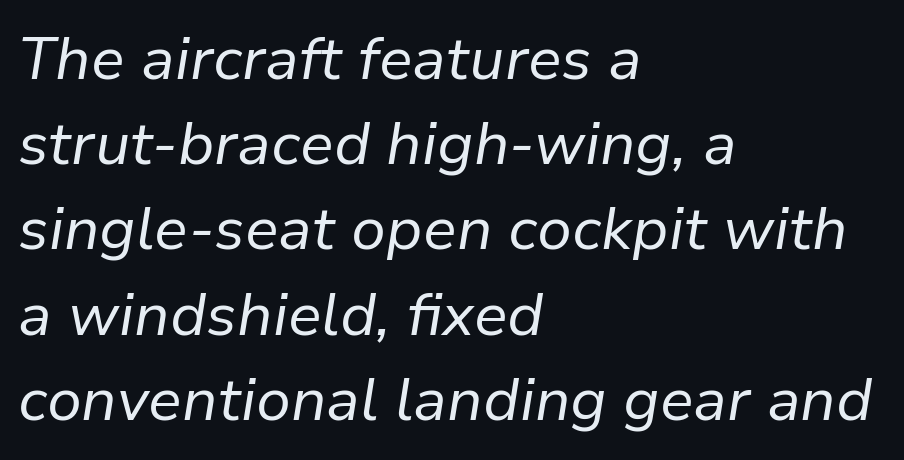
{"italic": "yes", "lean": "right", "slant_degrees": 9, "bold": "no", "weight": "regular", "width": "normal", "stroke_contrast": "low", "x_height": "medium", "monospaced": "no", "underline": "no", "align": "left", "line_spacing": "normal", "line_spacing_ratio": 1.42, "letter_spacing": "normal", "letter_spacing_em": 0.0, "glyph_px": 60}
